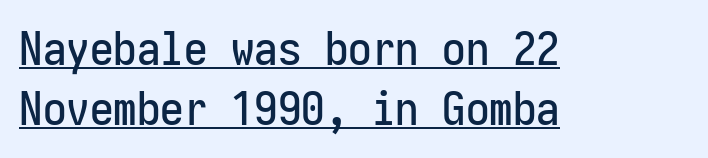
Posture: vertical. The letters march in equal steps, a hallmark of fixed-pitch type. Each letter's strokes conclude bluntly, with no projecting serifs. Spacing between characters is what you'd get straight out of the box. The typesetter has applied underlining to the passage shown. The lines in this sample share a left origin and differ only in where they stop.
